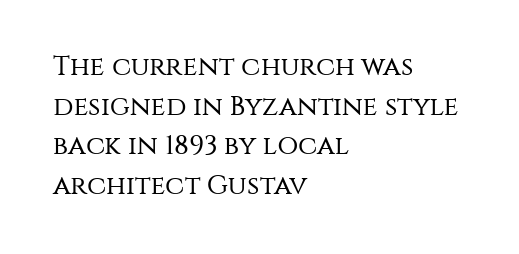
The image shows 27 px text type, upright; set left-aligned, normal line spacing (1.47x), normal letter spacing, not underlined.
